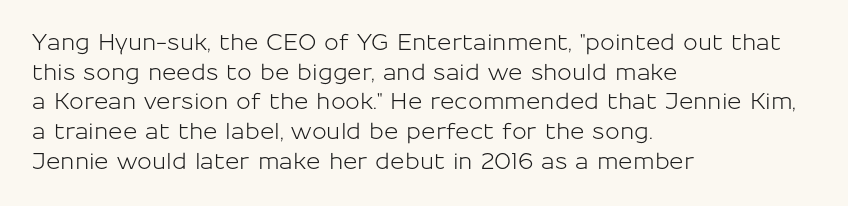
The image shows 22 px text type, upright; set left-aligned, normal line spacing (1.35x), normal letter spacing, not underlined.
